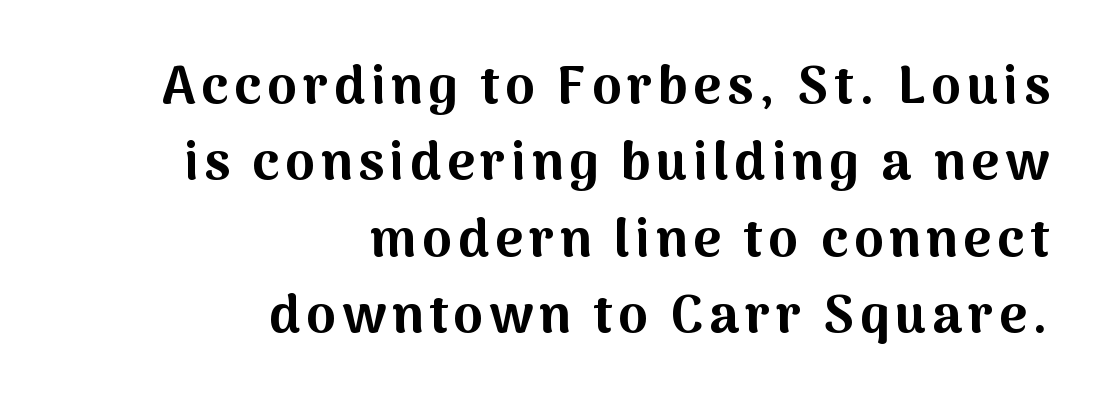
Q: Is the text bold? A: Yes.
Q: Is the text italic (slanted)? A: No, it is upright.
Q: Is the typeface a serif or a sans-serif typeface? A: Sans-serif.
Q: Is the text underlined? A: No.
Q: How is the paragraph aligned? A: Right-aligned.
Q: Is the spacing between lines tight, normal or loose? A: Normal.
Q: Width (condensed, normal, or wide)? A: Normal.
Q: Stroke contrast? A: Medium.
Q: x-height? A: Medium.
Q: Monospaced? A: No.
